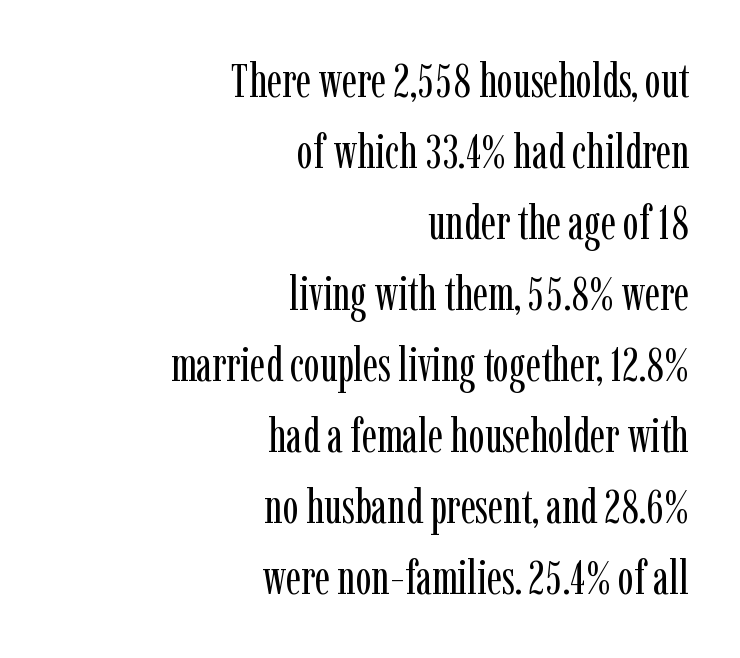
{"serif": "yes", "italic": "no", "bold": "no", "weight": "regular", "width": "condensed", "stroke_contrast": "low", "x_height": "medium", "monospaced": "no", "underline": "no", "align": "right", "line_spacing": "normal", "line_spacing_ratio": 1.48, "letter_spacing": "normal", "letter_spacing_em": 0.0, "glyph_px": 48}
